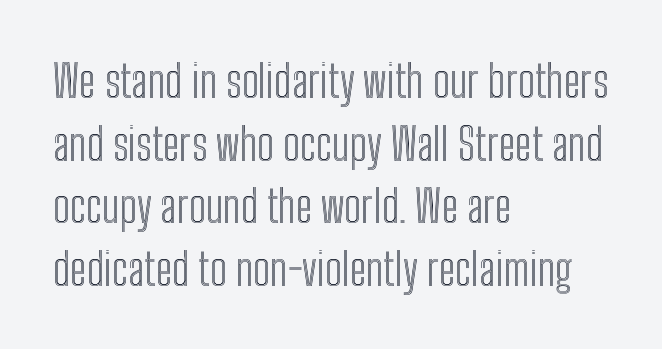
The image shows 45 px condensed type, upright; set left-aligned, normal line spacing (1.39x), normal letter spacing, not underlined; a medium x-height.
